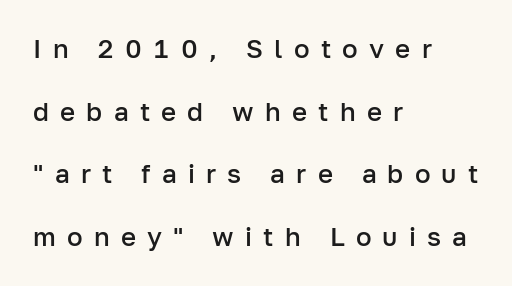
Q: Is the text bold? A: Semi-bold.
Q: Is the text italic (slanted)? A: No, it is upright.
Q: Is the text underlined? A: No.
Q: How is the paragraph aligned? A: Left-aligned.
Q: Is the spacing between letters normal or unusually wide? A: Unusually wide.
Q: Is the spacing between lines tight, normal or loose? A: Loose.
